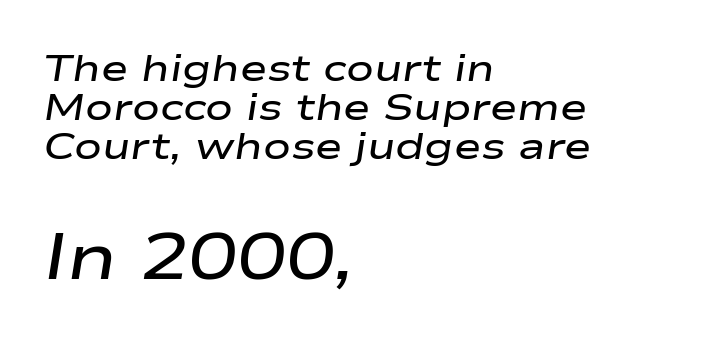
The image shows 65 px semibold, wide type, italic (leaning right); set left-aligned, tight line spacing (1.06x), normal letter spacing, not underlined; the second (bottom) block is 1.76x larger; low stroke contrast and a medium x-height.
